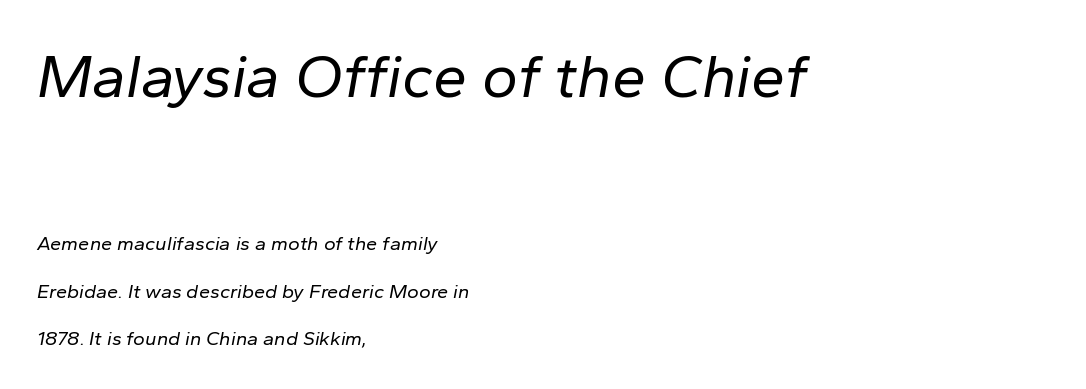
The image shows 61 px regular-weight type, italic (leaning right); set left-aligned, loose line spacing (2.37x), normal letter spacing, not underlined; the first (top) block is 3.05x larger; low stroke contrast and a medium x-height.
